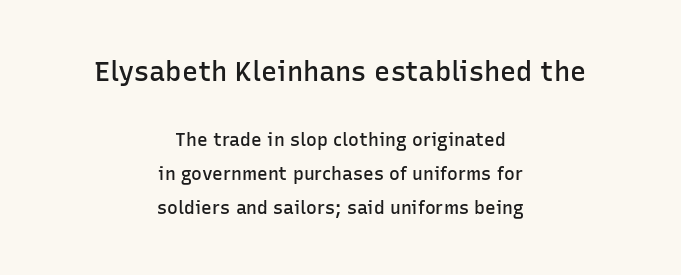
The image shows 27 px text type, upright; set centered, loose line spacing (1.9x), normal letter spacing, not underlined; the first (top) block is 1.5x larger.
